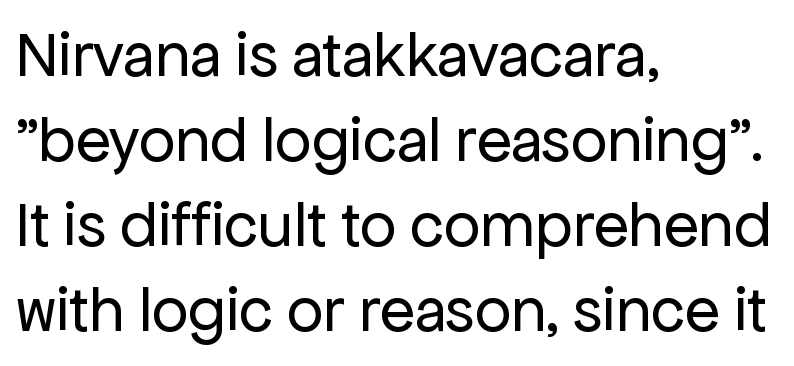
This sample keeps an unexceptional amount of space between lines. Posture: straight, roman, zero tilt. The letters carry no serifs — their stems end cleanly without finishing strokes. Note the varied advance widths — an 'i' is clearly narrower than an 'm'. Every row of glyphs begins at an identical x-position on the left.
